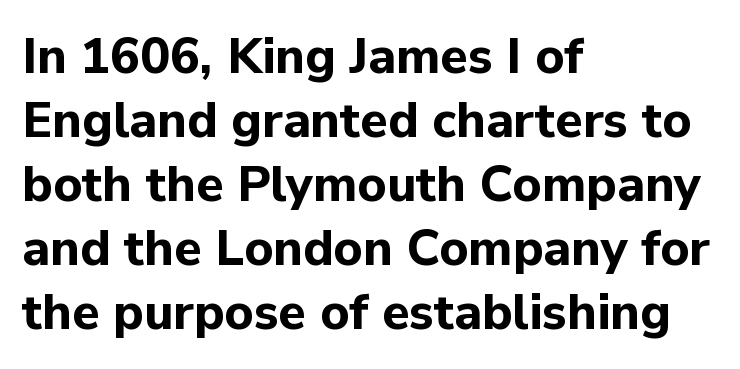
{"serif": "no", "italic": "no", "bold": "yes", "weight": "bold", "width": "normal", "stroke_contrast": "low", "x_height": "medium", "monospaced": "no", "underline": "no", "align": "left", "line_spacing": "normal", "line_spacing_ratio": 1.28, "letter_spacing": "normal", "letter_spacing_em": 0.0, "glyph_px": 50}
